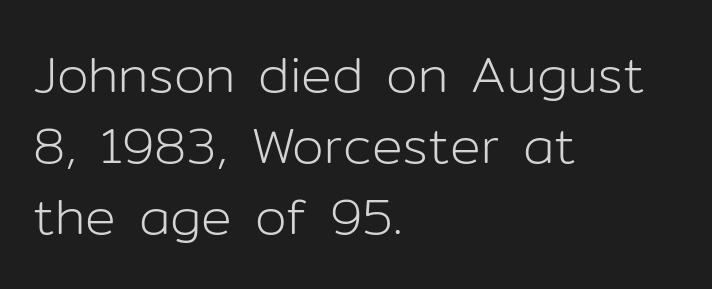
Weight: not bold — regular or lighter. This sample has the flowing, uneven cadence of proportional lettering. These lines sit exactly where default settings would place them. These lines are composed in type without serifs. There is no visible air inserted between adjacent glyphs.
